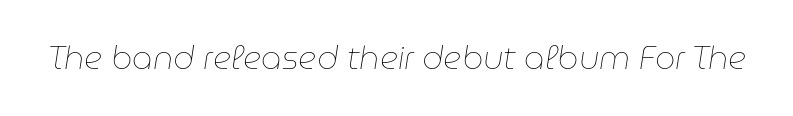
The image shows 32 px thin type, italic (leaning right); set normal letter spacing, not underlined; low stroke contrast and a medium x-height.
